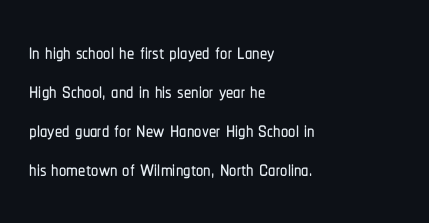
{"serif": "no", "italic": "no", "width": "condensed", "stroke_contrast": "low", "x_height": "medium", "monospaced": "no", "underline": "no", "align": "left", "line_spacing": "normal", "line_spacing_ratio": 1.34, "letter_spacing": "normal", "letter_spacing_em": 0.0, "glyph_px": 29}
